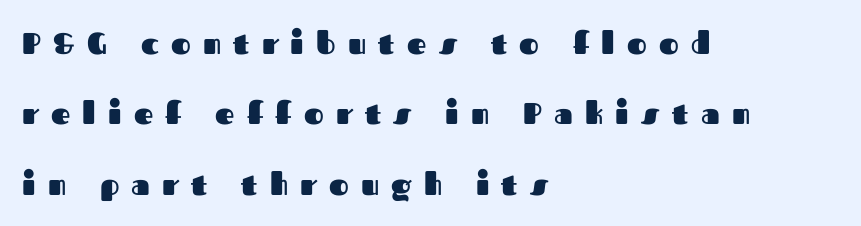
The image shows 30 px heavy sans-serif type, upright; set left-aligned, loose line spacing (2.35x), unusually wide letter spacing (+0.41 em), not underlined; medium stroke contrast and a medium x-height.
